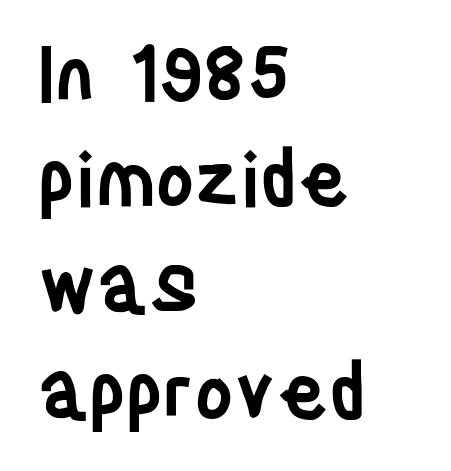
Q: Is the text bold? A: Semi-bold.
Q: Is the text italic (slanted)? A: No, it is upright.
Q: Is the typeface a serif or a sans-serif typeface? A: Sans-serif.
Q: Is the text underlined? A: No.
Q: How is the paragraph aligned? A: Left-aligned.
Q: Is the spacing between letters normal or unusually wide? A: Normal.
Q: Is the spacing between lines tight, normal or loose? A: Normal.
Q: Width (condensed, normal, or wide)? A: Condensed.
Q: Stroke contrast? A: Low.
Q: x-height? A: Large.
Q: Monospaced? A: No.
